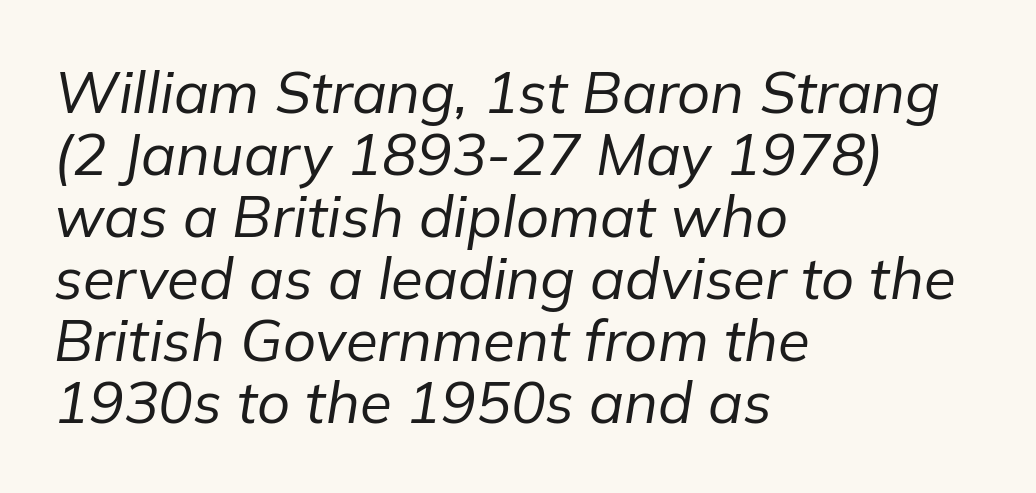
Q: Is the text bold? A: No.
Q: Is the text italic (slanted)? A: Yes, it leans right by about 9 degrees.
Q: Is the text underlined? A: No.
Q: How is the paragraph aligned? A: Left-aligned.
Q: Is the spacing between letters normal or unusually wide? A: Normal.
Q: Is the spacing between lines tight, normal or loose? A: Tight.
Q: Width (condensed, normal, or wide)? A: Normal.
Q: Stroke contrast? A: Low.
Q: x-height? A: Medium.
Q: Monospaced? A: No.
